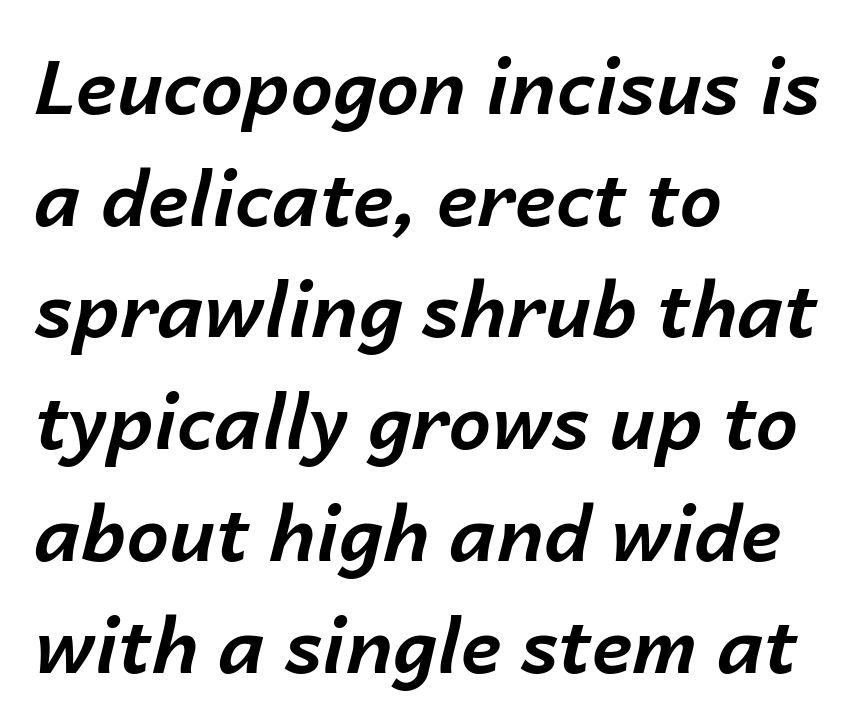
{"italic": "yes", "lean": "right", "slant_degrees": 14, "bold": "yes", "weight": "bold", "width": "normal", "stroke_contrast": "low", "x_height": "medium", "monospaced": "no", "underline": "no", "align": "left", "line_spacing": "normal", "line_spacing_ratio": 1.47, "letter_spacing": "normal", "letter_spacing_em": 0.0, "glyph_px": 76}
